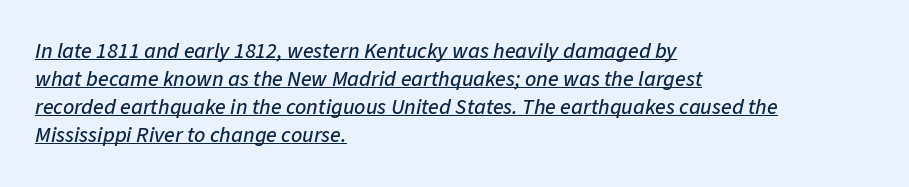
Q: Is the text italic (slanted)? A: Yes, it leans right by about 11 degrees.
Q: Is the text underlined? A: Yes.
Q: How is the paragraph aligned? A: Left-aligned.
Q: Is the spacing between letters normal or unusually wide? A: Normal.
Q: Is the spacing between lines tight, normal or loose? A: Normal.
